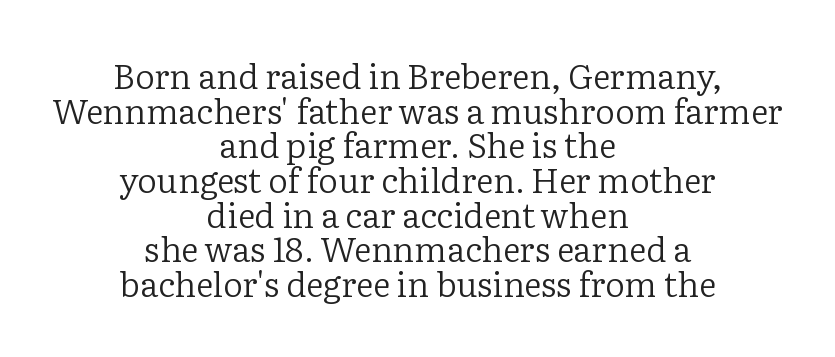
On a weight scale, this lands at 450 or below. Anything drawn beneath the words? Only blank space. This sample trades vertical openness for compactness between lines. Is this a fixed-width face? No — the glyphs have proportional, varying widths.
